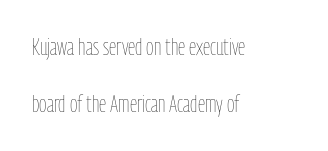
The image shows 23 px text type, upright; set left-aligned, loose line spacing (2.49x), normal letter spacing, not underlined.
